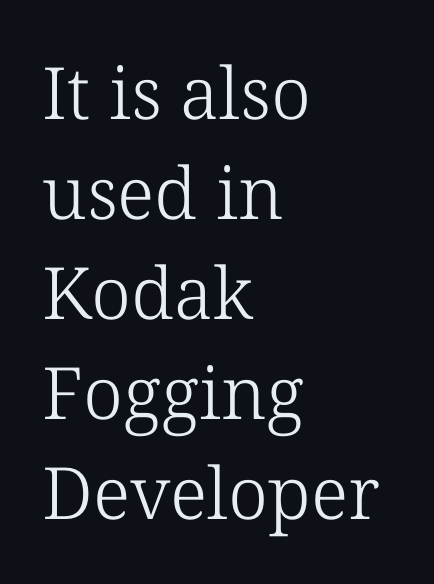
This sample uses a serif face. The zone under the glyphs is completely vacant. The rendering keeps characters at their native spacing. Spacing verdict: proportional, widths tailored to each character.
